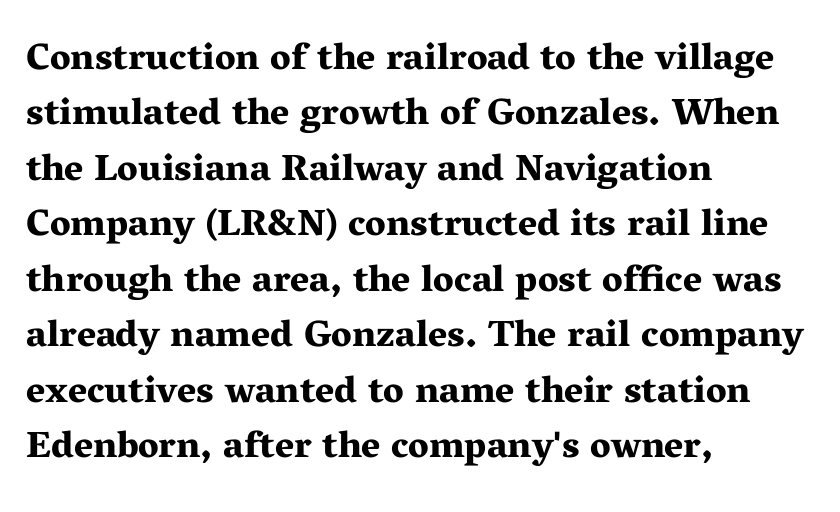
The image shows 37 px bold, wide serif type, upright; set left-aligned, normal line spacing (1.5x), normal letter spacing, not underlined; medium stroke contrast and a medium x-height.
